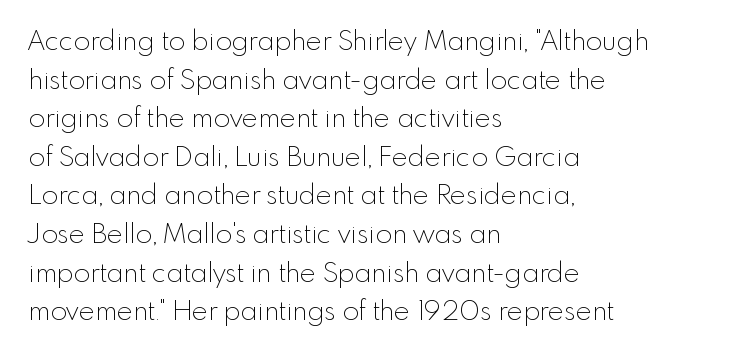
{"italic": "no", "bold": "no", "underline": "no", "align": "left", "line_spacing": "normal", "line_spacing_ratio": 1.43, "letter_spacing": "normal", "letter_spacing_em": 0.0, "glyph_px": 27}
